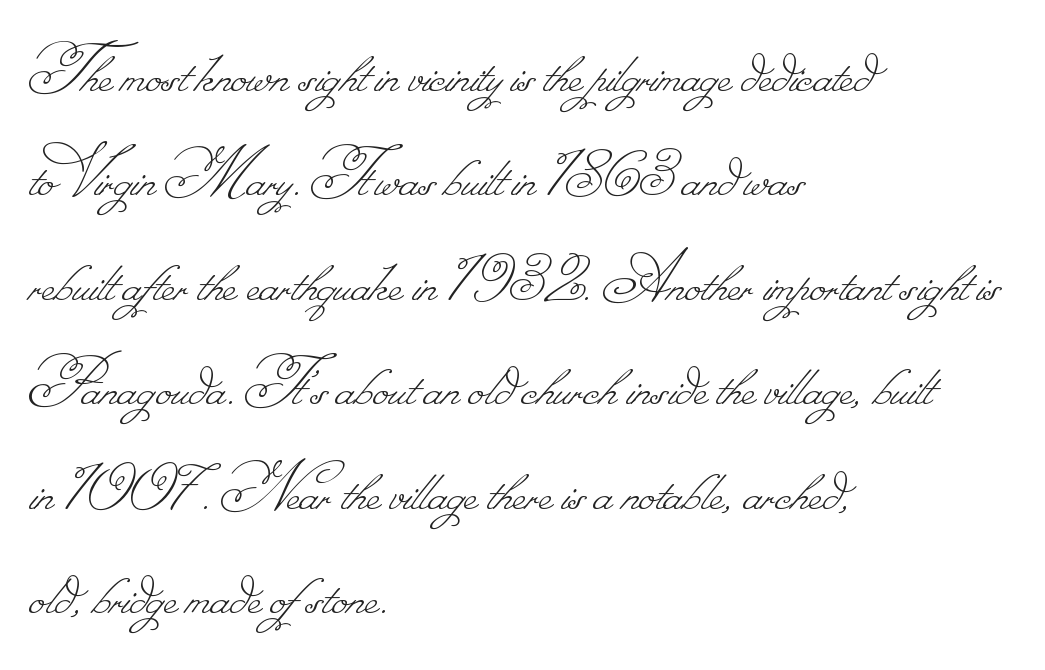
The image shows 73 px thin type; set left-aligned, normal line spacing (1.43x), normal letter spacing, not underlined; low stroke contrast.
